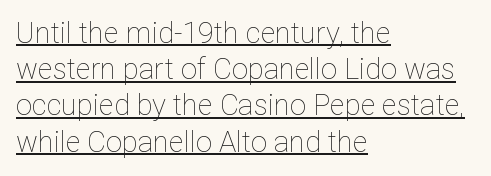
Q: Is the text bold? A: No.
Q: Is the text italic (slanted)? A: No, it is upright.
Q: Is the text underlined? A: Yes.
Q: How is the paragraph aligned? A: Left-aligned.
Q: Is the spacing between letters normal or unusually wide? A: Normal.
Q: Is the spacing between lines tight, normal or loose? A: Normal.
Q: Width (condensed, normal, or wide)? A: Normal.
Q: Stroke contrast? A: Low.
Q: x-height? A: Medium.
Q: Monospaced? A: No.
